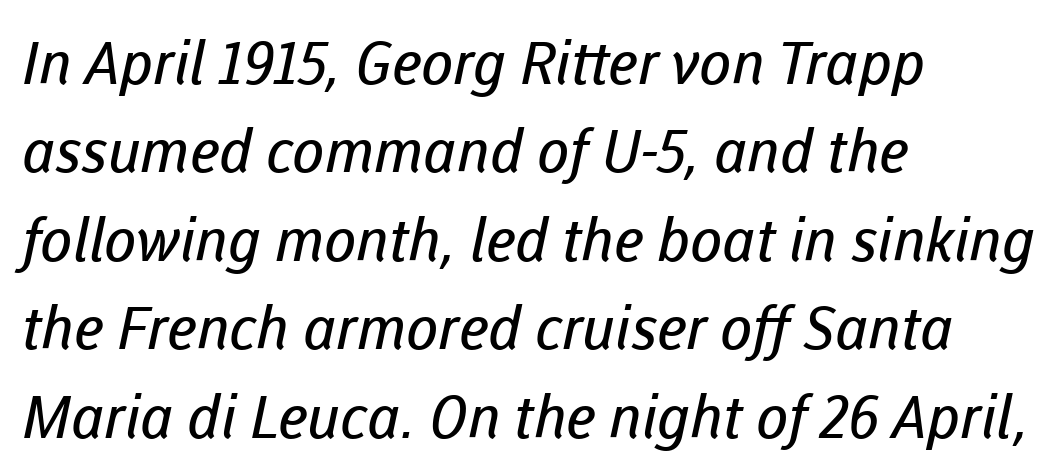
Q: Is the text bold? A: No.
Q: Is the typeface a serif or a sans-serif typeface? A: Sans-serif.
Q: Is the text underlined? A: No.
Q: How is the paragraph aligned? A: Left-aligned.
Q: Is the spacing between letters normal or unusually wide? A: Normal.
Q: Is the spacing between lines tight, normal or loose? A: Normal.
Q: Width (condensed, normal, or wide)? A: Normal.
Q: Stroke contrast? A: Low.
Q: x-height? A: Medium.
Q: Monospaced? A: No.
